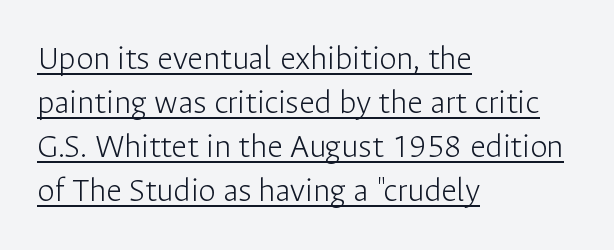
{"serif": "no", "italic": "no", "bold": "no", "weight": "light", "width": "normal", "stroke_contrast": "low", "x_height": "medium", "monospaced": "no", "underline": "yes", "align": "left", "line_spacing": "normal", "line_spacing_ratio": 1.26, "letter_spacing": "normal", "letter_spacing_em": 0.0, "glyph_px": 35}
